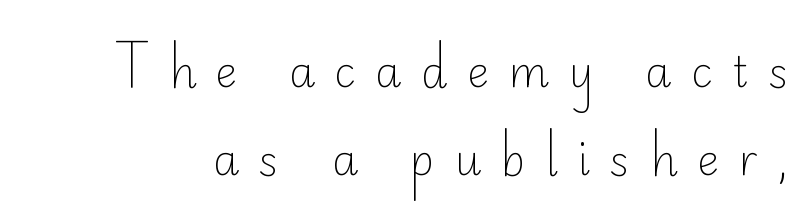
Whoever set this chose breathing room over compactness in the vertical rhythm. This sample has the flowing, uneven cadence of proportional lettering. Is the type heavy? It reads as light-to-regular instead. The text was rendered using a sans face with plain stroke endings.
